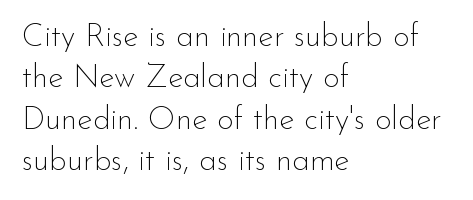
Does the copy run flush right? No — it runs flush left. To sum up the face: it is a sans, with no serifs. The string is rendered with underlining switched off. Quick note: interline space is typical.
